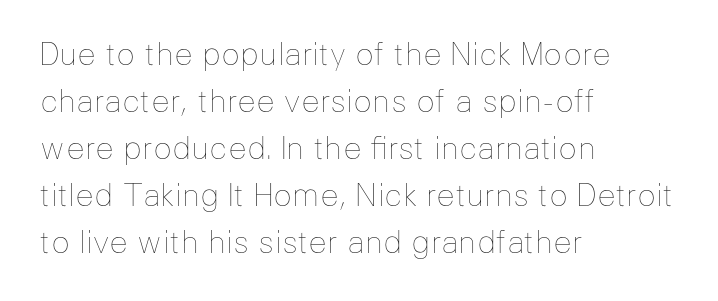
The compositor pushed each line to the left boundary. Weight: in the light-to-regular range. Words float on clear page, feet unadorned. Every stem runs plumb, perpendicular to the baseline.
